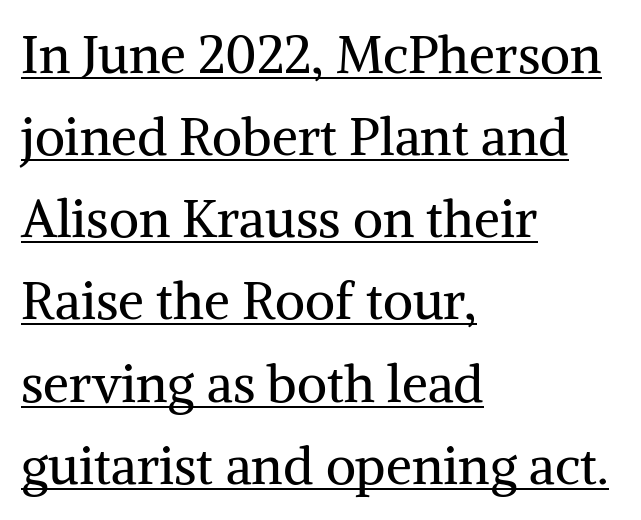
The image shows 52 px regular-weight serif type, upright; set left-aligned, normal line spacing (1.58x), normal letter spacing, underlined; medium stroke contrast and a medium x-height.
